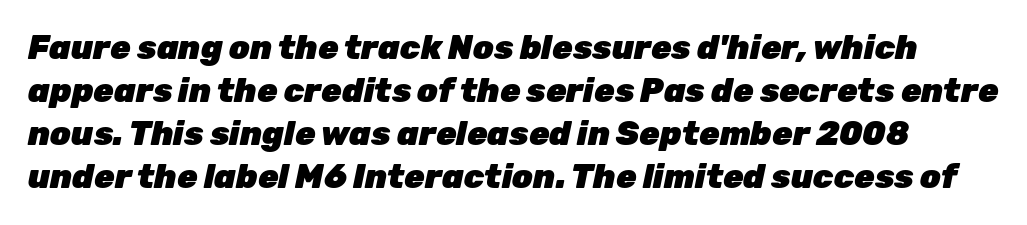
The image shows 33 px heavy type, italic (leaning right); set normal line spacing (1.3x), normal letter spacing, not underlined; low stroke contrast and a medium x-height.
